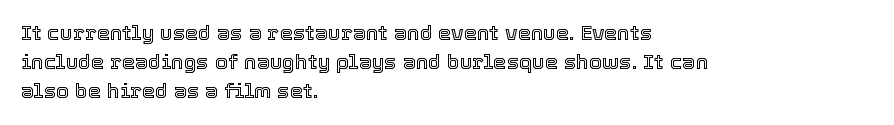
The image shows 21 px text type, upright; set left-aligned, normal line spacing (1.39x), normal letter spacing, not underlined.
